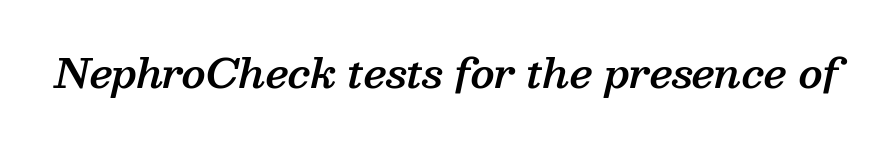
The image shows 40 px semibold serif type, italic (leaning right); set normal letter spacing, not underlined; medium stroke contrast and a medium x-height.
